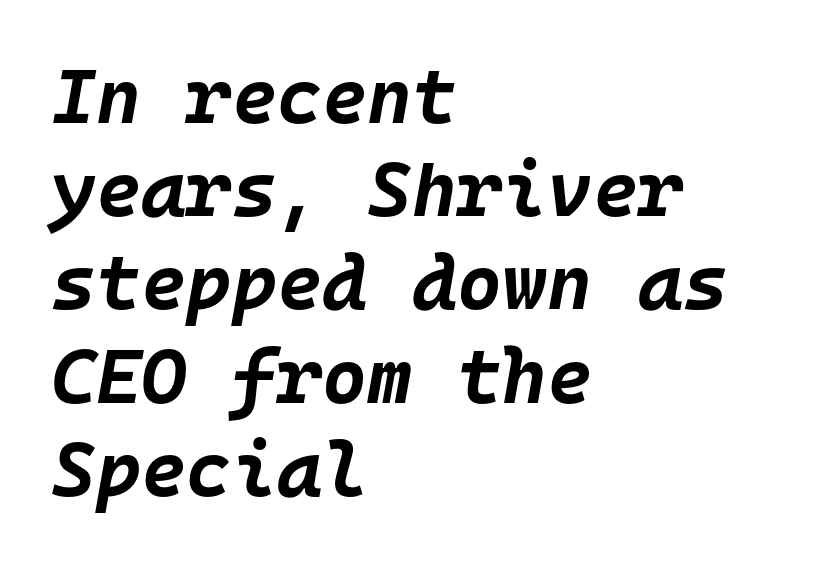
Q: Is the text bold? A: Yes.
Q: Is the text italic (slanted)? A: Yes, it leans right by about 10 degrees.
Q: Is the text underlined? A: No.
Q: How is the paragraph aligned? A: Left-aligned.
Q: Is the spacing between letters normal or unusually wide? A: Normal.
Q: Width (condensed, normal, or wide)? A: Normal.
Q: Stroke contrast? A: Low.
Q: x-height? A: Large.
Q: Monospaced? A: Yes.
